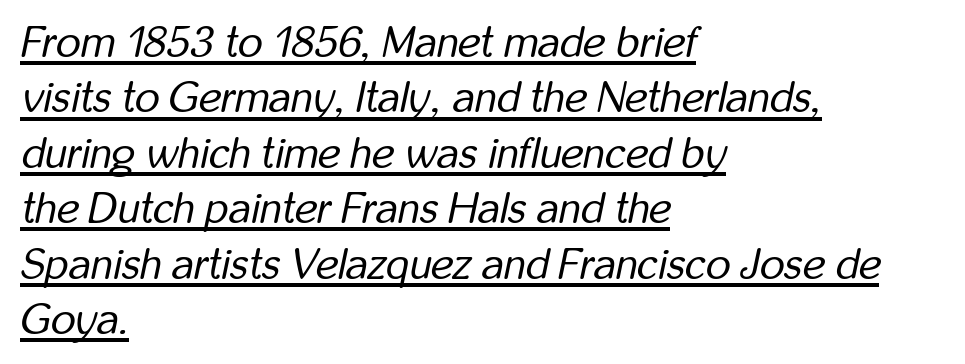
Q: Is the text bold? A: No.
Q: Is the text italic (slanted)? A: Yes, it leans right by about 12 degrees.
Q: Is the text underlined? A: Yes.
Q: How is the paragraph aligned? A: Left-aligned.
Q: Is the spacing between letters normal or unusually wide? A: Normal.
Q: Is the spacing between lines tight, normal or loose? A: Normal.
Q: Width (condensed, normal, or wide)? A: Condensed.
Q: Stroke contrast? A: Low.
Q: x-height? A: Medium.
Q: Monospaced? A: No.
